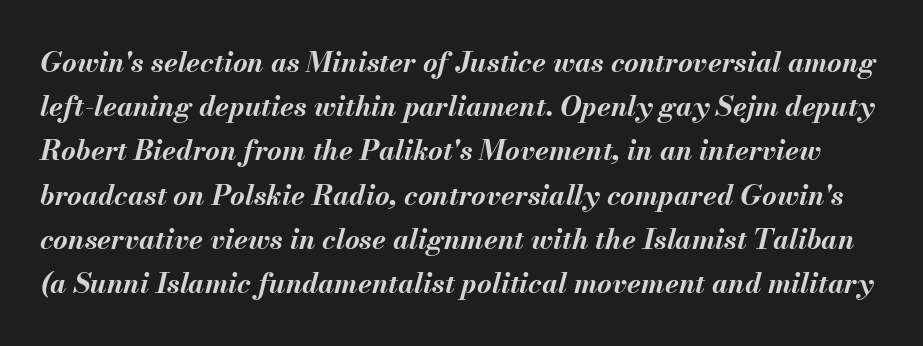
{"italic": "yes", "lean": "right", "slant_degrees": 13, "bold": "yes", "weight": "bold", "width": "normal", "stroke_contrast": "medium", "x_height": "small", "monospaced": "no", "underline": "no", "line_spacing": "normal", "line_spacing_ratio": 1.58, "letter_spacing": "normal", "letter_spacing_em": 0.0, "glyph_px": 28}
